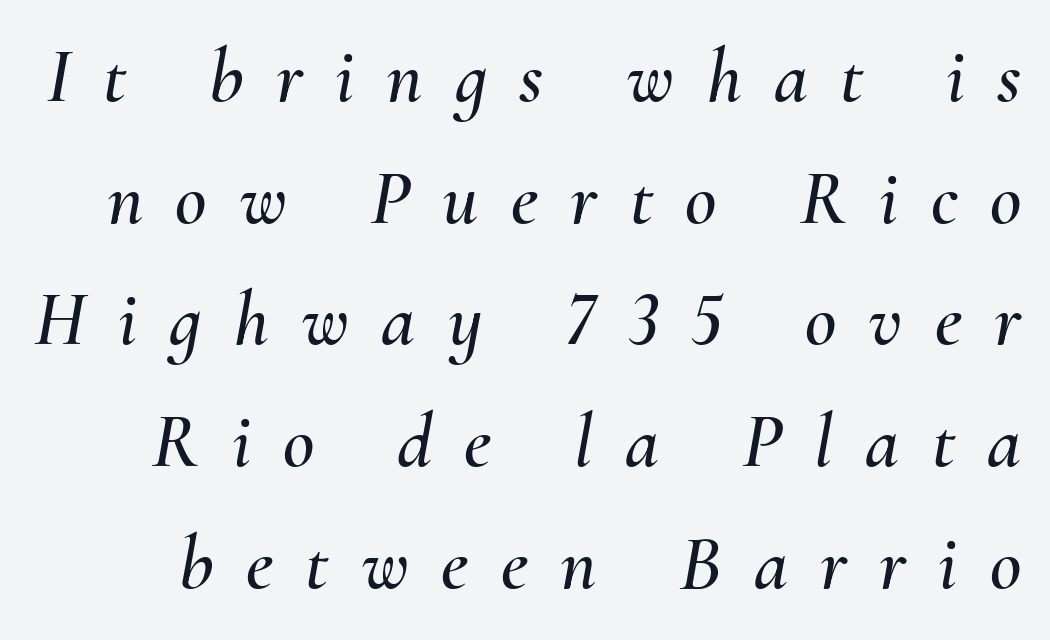
Spacing between characters has been opened up far beyond the box default. The passage shown stacks its lines at a standard gap. Descender tails drop into unmarked territory. The letters advance in unequal steps, a hallmark of proportional type. Does the lettering tilt? It does — this is italic.
